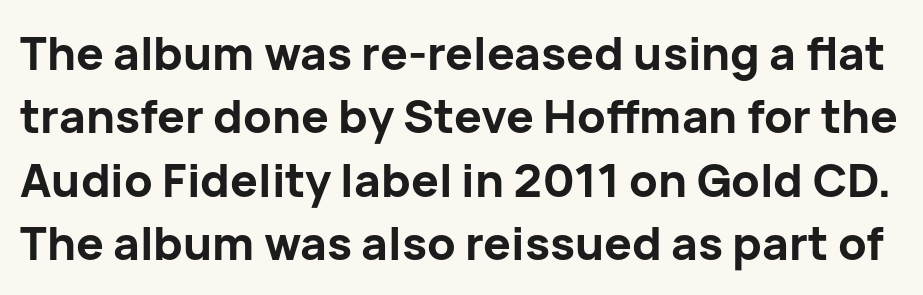
{"serif": "no", "italic": "no", "bold": "yes", "weight": "bold", "width": "normal", "stroke_contrast": "low", "x_height": "medium", "monospaced": "no", "underline": "no", "line_spacing": "normal", "line_spacing_ratio": 1.38, "letter_spacing": "normal", "letter_spacing_em": 0.0, "glyph_px": 46}
